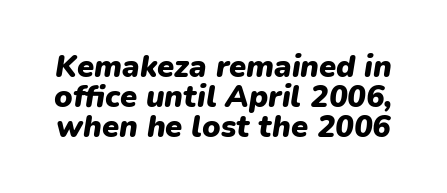
Q: Is the text bold? A: Yes.
Q: Is the text italic (slanted)? A: Yes, it leans right by about 9 degrees.
Q: Is the text underlined? A: No.
Q: Is the spacing between letters normal or unusually wide? A: Normal.
Q: Is the spacing between lines tight, normal or loose? A: Tight.
Q: Width (condensed, normal, or wide)? A: Normal.
Q: Stroke contrast? A: Low.
Q: x-height? A: Medium.
Q: Monospaced? A: No.
